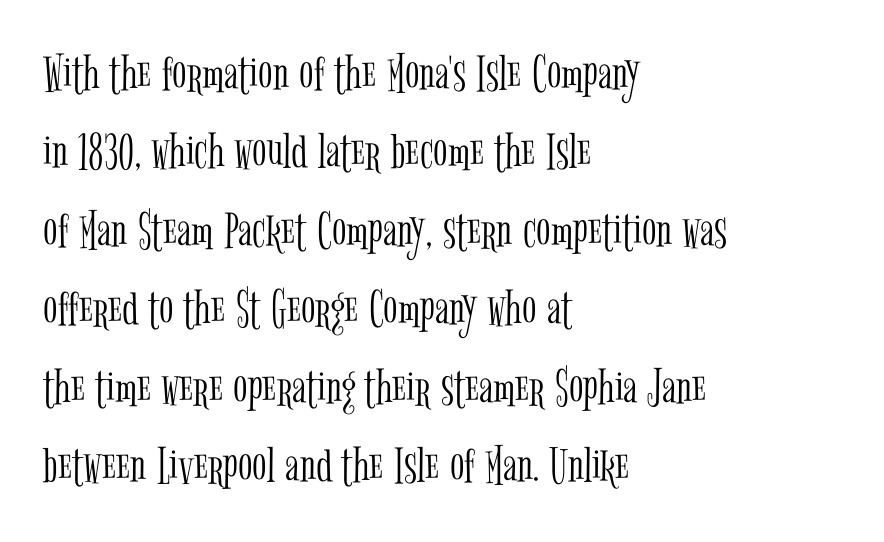
Q: Is the text bold? A: No.
Q: Is the text italic (slanted)? A: No, it is upright.
Q: Is the typeface a serif or a sans-serif typeface? A: Serif.
Q: Is the text underlined? A: No.
Q: How is the paragraph aligned? A: Left-aligned.
Q: Is the spacing between letters normal or unusually wide? A: Normal.
Q: Is the spacing between lines tight, normal or loose? A: Normal.
Q: Width (condensed, normal, or wide)? A: Condensed.
Q: Stroke contrast? A: Low.
Q: x-height? A: Medium.
Q: Monospaced? A: No.
